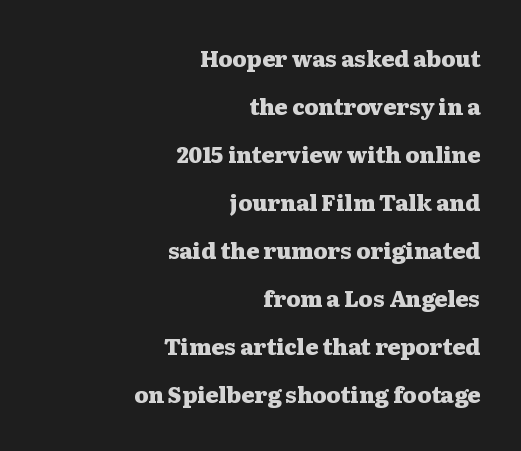
{"italic": "no", "bold": "yes", "underline": "no", "align": "right", "line_spacing": "loose", "line_spacing_ratio": 2.18, "letter_spacing": "normal", "letter_spacing_em": 0.0, "glyph_px": 22}
